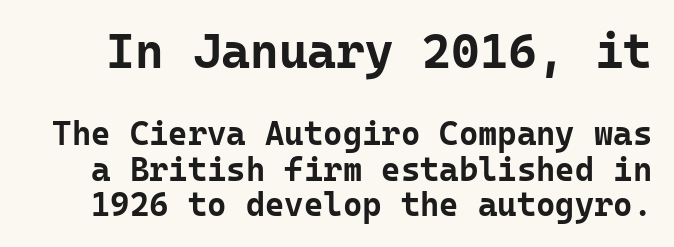
{"serif": "no", "italic": "no", "bold": "yes", "weight": "bold", "width": "normal", "stroke_contrast": "low", "x_height": "medium", "monospaced": "yes", "underline": "no", "line_spacing": "tight", "line_spacing_ratio": 1.08, "letter_spacing": "normal", "letter_spacing_em": 0.0, "larger_block": "first", "size_ratio": 1.48, "glyph_px": 49}
